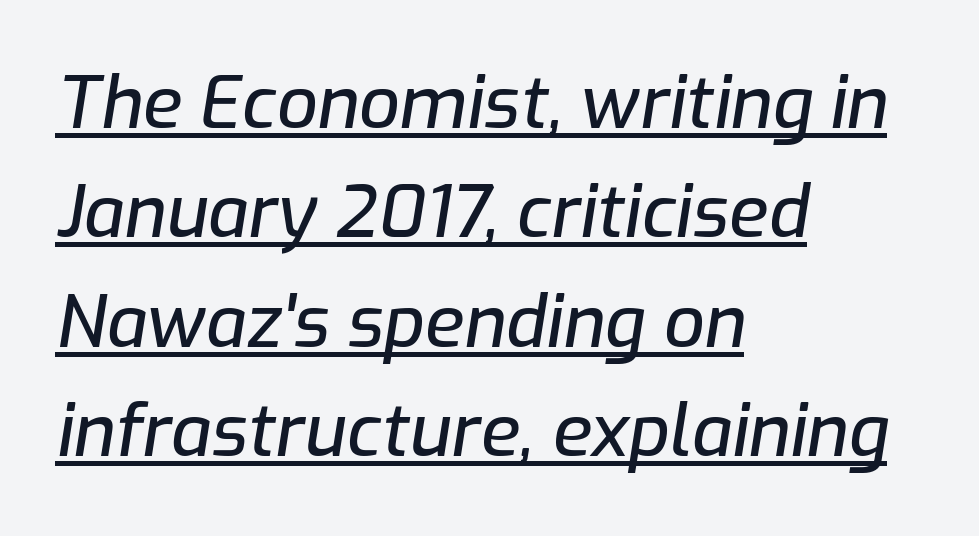
{"italic": "yes", "lean": "right", "slant_degrees": 9, "width": "normal", "stroke_contrast": "low", "x_height": "medium", "monospaced": "no", "underline": "yes", "align": "left", "line_spacing": "normal", "line_spacing_ratio": 1.52, "letter_spacing": "normal", "letter_spacing_em": 0.0, "glyph_px": 72}
